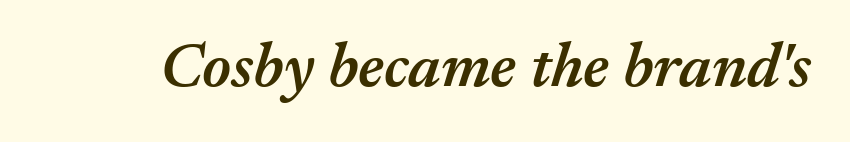
{"italic": "yes", "lean": "right", "slant_degrees": 17, "bold": "semi", "weight": "semibold", "width": "normal", "stroke_contrast": "medium", "x_height": "medium", "monospaced": "no", "underline": "no", "letter_spacing": "normal", "letter_spacing_em": 0.0, "glyph_px": 63}
